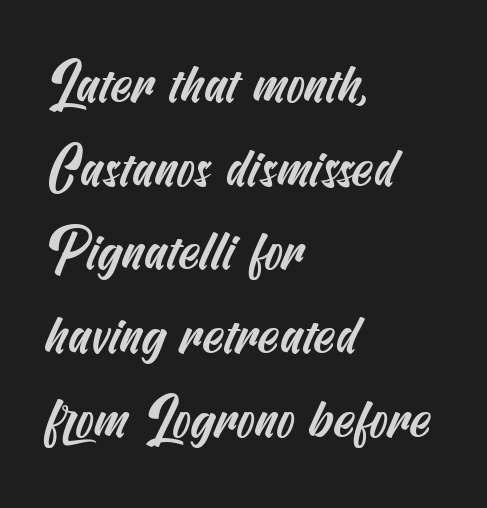
{"serif": "no", "width": "condensed", "stroke_contrast": "medium", "x_height": "small", "underline": "no", "align": "left", "line_spacing": "normal", "line_spacing_ratio": 1.55, "letter_spacing": "normal", "letter_spacing_em": 0.0, "glyph_px": 54}
